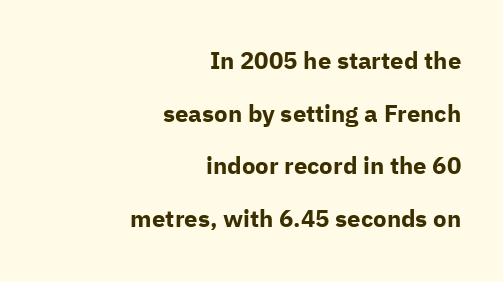
Q: Is the text bold? A: Yes.
Q: Is the text italic (slanted)? A: No, it is upright.
Q: Is the text underlined? A: No.
Q: How is the paragraph aligned? A: Right-aligned.
Q: Is the spacing between letters normal or unusually wide? A: Normal.
Q: Is the spacing between lines tight, normal or loose? A: Loose.
